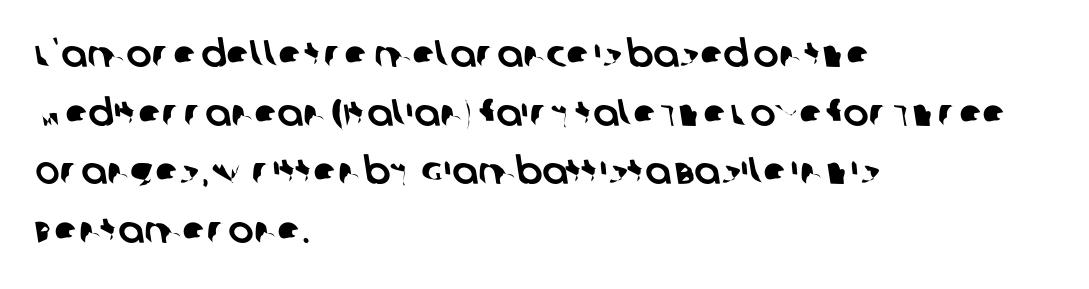
{"serif": "no", "width": "normal", "stroke_contrast": "low", "x_height": "large", "monospaced": "no", "underline": "no", "align": "left", "line_spacing": "normal", "line_spacing_ratio": 1.54, "letter_spacing": "normal", "letter_spacing_em": 0.0, "glyph_px": 38}
